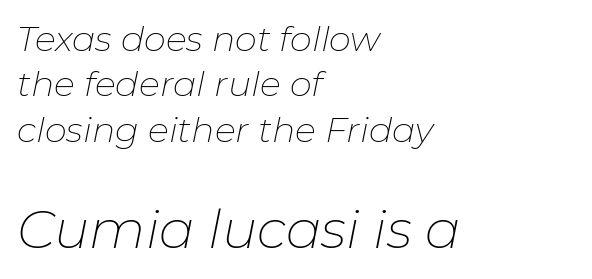
You could not count columns in this text — the font is proportionally spaced. Regular leading. Words float on clear page, feet unadorned. Characters follow at the spacing the type designer built in.
